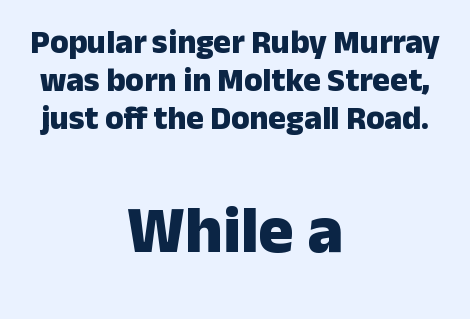
Q: Is the text bold? A: Yes.
Q: Is the text italic (slanted)? A: No, it is upright.
Q: Is the typeface a serif or a sans-serif typeface? A: Sans-serif.
Q: Is the text underlined? A: No.
Q: How is the paragraph aligned? A: Centered.
Q: Is the spacing between letters normal or unusually wide? A: Normal.
Q: Is the spacing between lines tight, normal or loose? A: Tight.
Q: Which block of text is set in a larger size, the first (top) or the second (bottom)? A: The second (bottom) one.
Q: Width (condensed, normal, or wide)? A: Normal.
Q: Stroke contrast? A: Low.
Q: x-height? A: Medium.
Q: Monospaced? A: No.
